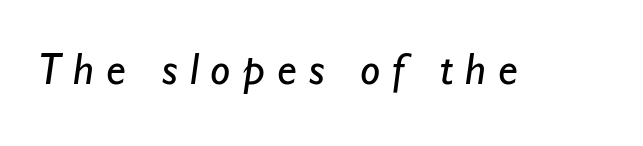
Letterform terminals end flat and unadorned throughout the passage. Stroke thickness stays within the range of a standard reading face or lighter. A clean baseline with only descenders dipping below it. The face used here is proportionally spaced, like ordinary book or web type. This rendering widens character spacing well past its baseline value.
